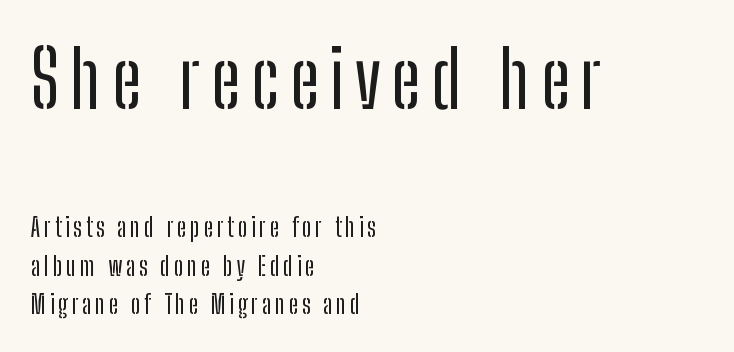
Q: Is the text italic (slanted)? A: No, it is upright.
Q: Is the typeface a serif or a sans-serif typeface? A: Sans-serif.
Q: Is the text underlined? A: No.
Q: How is the paragraph aligned? A: Left-aligned.
Q: Is the spacing between lines tight, normal or loose? A: Normal.
Q: Which block of text is set in a larger size, the first (top) or the second (bottom)? A: The first (top) one.
Q: Width (condensed, normal, or wide)? A: Condensed.
Q: Stroke contrast? A: Low.
Q: x-height? A: Medium.
Q: Monospaced? A: No.
